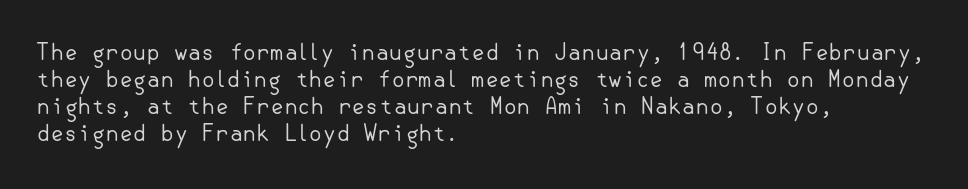
Beneath every word, the page is bare. The lettering holds an erect, upright posture throughout. Caption: face not bold, strokes unweighted. The gaps between neighbouring characters are ordinary and unremarkable.
